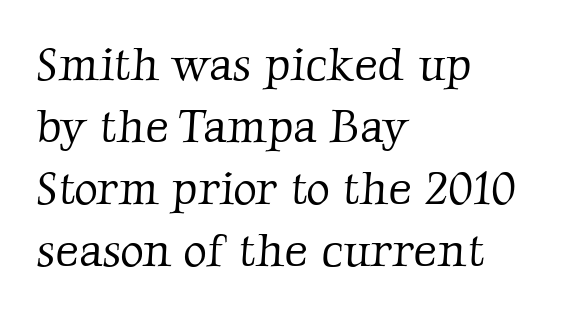
Unmarked baselines from the first word to the last. Spacing between characters is what you'd get straight out of the box. Is this a sans? No — the strokes have serifs. Each letter keeps its own natural width here, so spacing adapts to shape. Weight: in the light-to-regular range.
